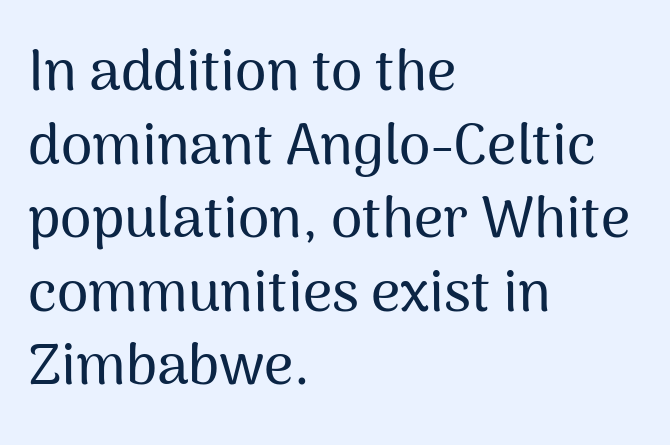
This block has exactly the height ordinary leading produces. The space beneath each line is pristine and unruled. The axis of the letterforms is exactly vertical. Nothing sits at the stroke ends, so this counts as sans-serif.
